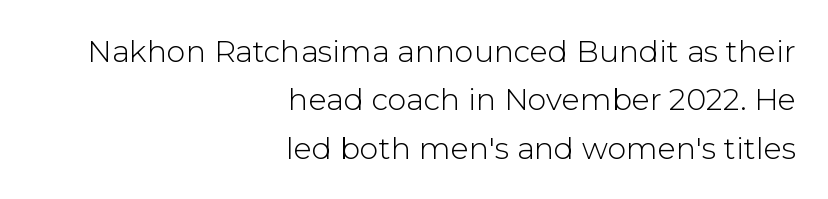
The string is rendered with underlining switched off. The letters advance in unequal steps, a hallmark of proportional type. The rendering uses a moderate line-height, typical for paragraphs. If you drew a line through each stem, it would be perfectly vertical. The rendering shows plain stroke endings on the letterforms — a sans-serif design.
